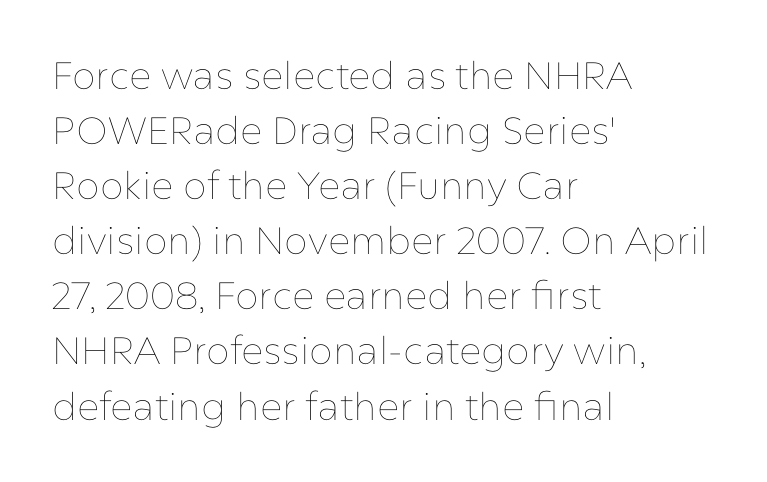
The image shows 38 px thin type, upright; set left-aligned, normal line spacing (1.45x), normal letter spacing, not underlined; low stroke contrast and a medium x-height.
